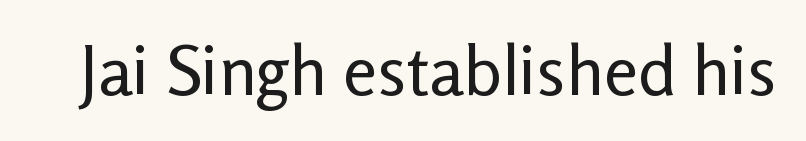
Q: Is the text bold? A: No.
Q: Is the text italic (slanted)? A: No, it is upright.
Q: Is the typeface a serif or a sans-serif typeface? A: Sans-serif.
Q: Is the text underlined? A: No.
Q: Is the spacing between letters normal or unusually wide? A: Normal.
Q: Width (condensed, normal, or wide)? A: Normal.
Q: Stroke contrast? A: Low.
Q: x-height? A: Medium.
Q: Monospaced? A: No.
